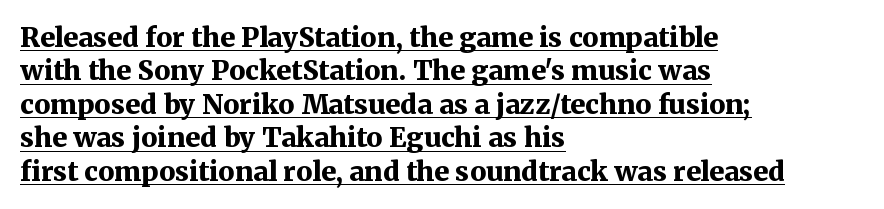
The image shows 27 px bold type, upright; set left-aligned, line spacing 1.24x, normal letter spacing, underlined.
